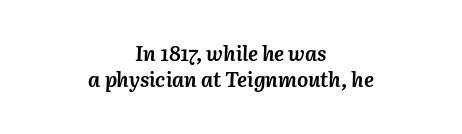
A typesetter would call this zero additional tracking. The lettering tilts uniformly, giving the passage an italic look. The baseline area is clear. Strong, thick strokes mark this as bold type.
